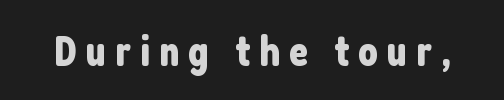
Plain, unruled lines of type. Quick note: not italic, upright. The letters carry no serifs — their stems end cleanly without finishing strokes. Do the characters align in a grid? No, the font is proportional.
